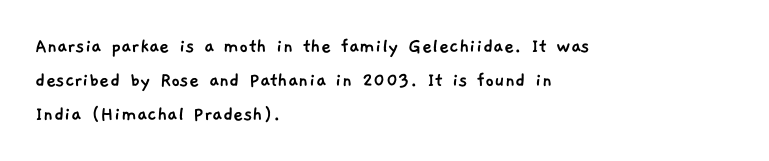
Q: Is the text underlined? A: No.
Q: How is the paragraph aligned? A: Left-aligned.
Q: Is the spacing between letters normal or unusually wide? A: Normal.
Q: Is the spacing between lines tight, normal or loose? A: Normal.
